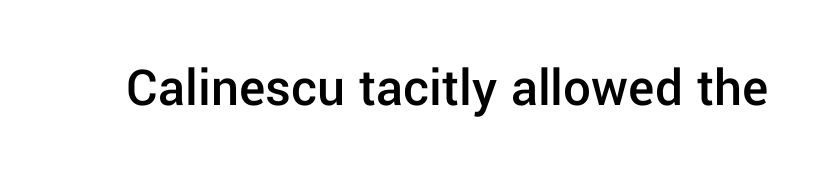
Underlining? Definitely not there. Examine the stroke ends and you'll find no serifs. Characters follow at the spacing the type designer built in. Typographic density is moderately raised because the face is semibold. Ascenders rise straight up at ninety degrees.
